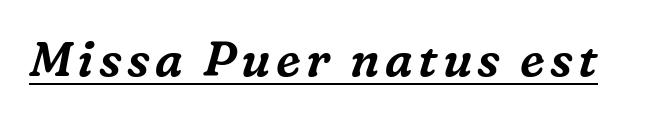
Q: Is the text italic (slanted)? A: Yes, it leans right by about 16 degrees.
Q: Is the typeface a serif or a sans-serif typeface? A: Serif.
Q: Is the text underlined? A: Yes.
Q: Width (condensed, normal, or wide)? A: Normal.
Q: Stroke contrast? A: Medium.
Q: x-height? A: Medium.
Q: Monospaced? A: No.
